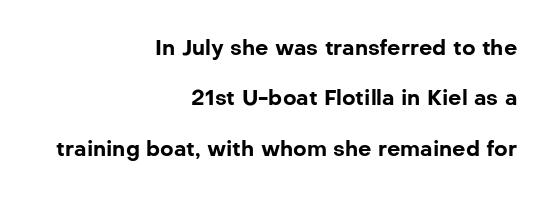
The image shows 21 px bold type, upright; set right-aligned, loose line spacing (2.4x), normal letter spacing, not underlined.
